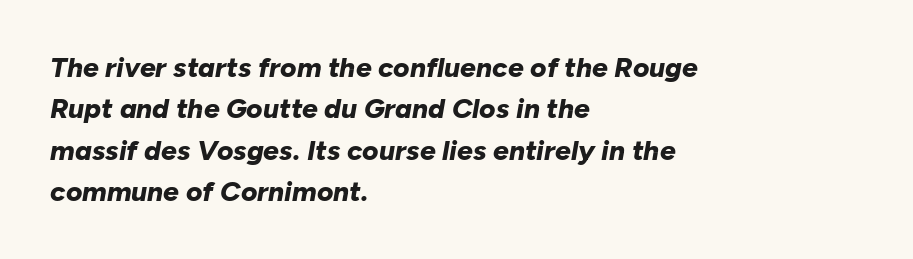
{"italic": "yes", "lean": "right", "slant_degrees": 10, "bold": "yes", "weight": "bold", "width": "normal", "stroke_contrast": "low", "x_height": "medium", "monospaced": "no", "underline": "no", "align": "left", "line_spacing": "normal", "line_spacing_ratio": 1.48, "letter_spacing": "normal", "letter_spacing_em": 0.0, "glyph_px": 28}
